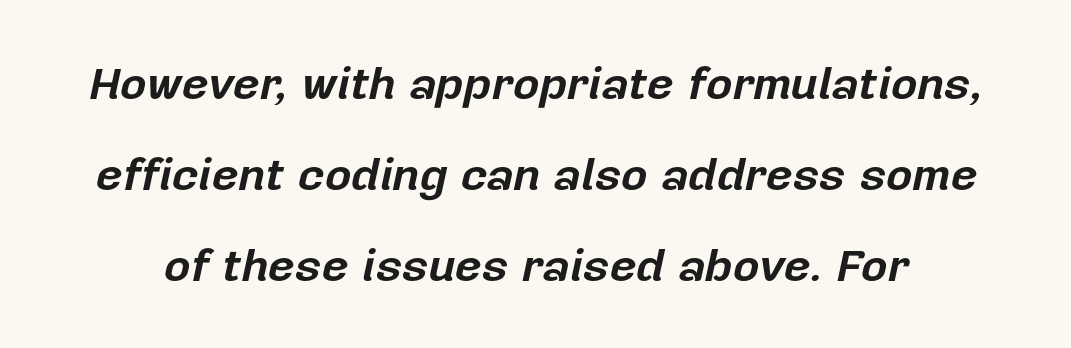
The face used here is proportionally spaced, like ordinary book or web type. You could fit nearly another row in the gap between these rows. Decoration check: the copy has no underline. Strong, thick strokes mark this as bold type. The typography opts for an oblique posture over an upright one.
